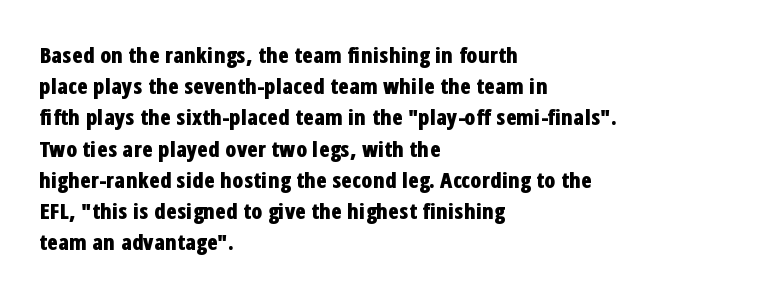
The image shows 22 px bold type, upright; set left-aligned, normal line spacing (1.42x), normal letter spacing, not underlined.
